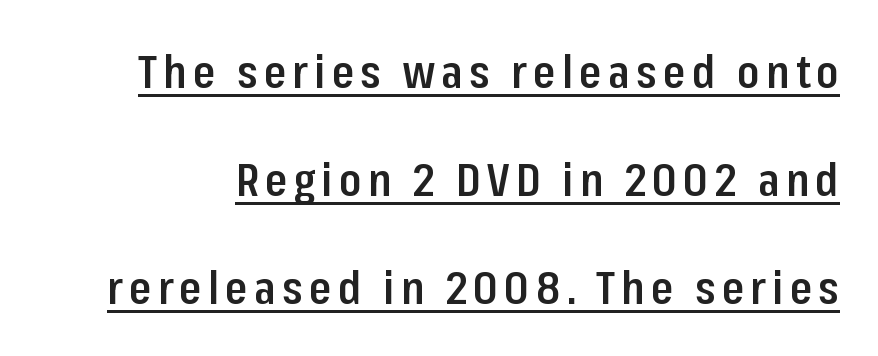
{"serif": "no", "italic": "no", "bold": "semi", "weight": "semibold", "width": "condensed", "stroke_contrast": "low", "x_height": "medium", "monospaced": "no", "underline": "yes", "line_spacing": "loose", "line_spacing_ratio": 2.4, "glyph_px": 45}
